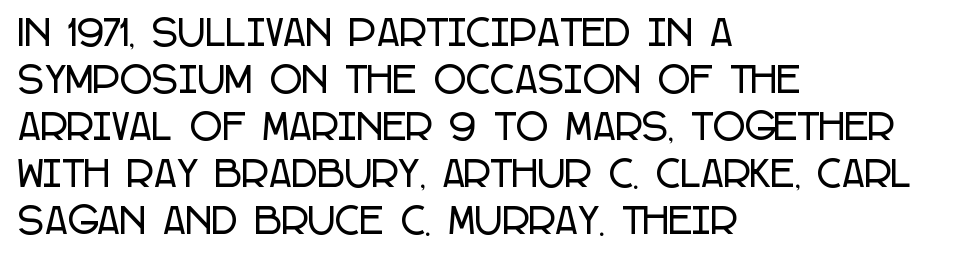
Q: Is the text italic (slanted)? A: No, it is upright.
Q: Is the typeface a serif or a sans-serif typeface? A: Sans-serif.
Q: Is the text underlined? A: No.
Q: How is the paragraph aligned? A: Left-aligned.
Q: Is the spacing between letters normal or unusually wide? A: Normal.
Q: Is the spacing between lines tight, normal or loose? A: Normal.
Q: Width (condensed, normal, or wide)? A: Condensed.
Q: Stroke contrast? A: Low.
Q: x-height? A: Large.
Q: Monospaced? A: No.
